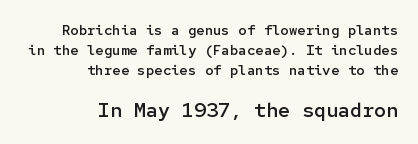
{"italic": "no", "bold": "semi", "underline": "no", "align": "right", "line_spacing": "normal", "line_spacing_ratio": 1.42, "letter_spacing": "normal", "letter_spacing_em": 0.0, "larger_block": "second", "size_ratio": 1.43, "glyph_px": 20}
